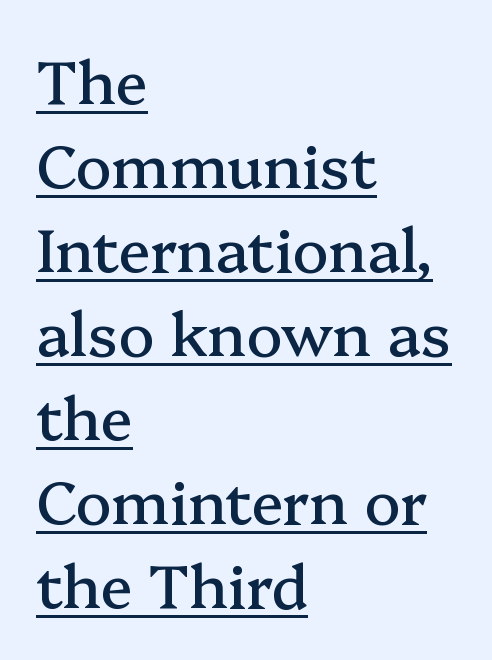
This is roman type, the default non-slanted kind. Unlike a clean sans, this face finishes its strokes with serifs. Underlining? Definitely there. The vertical gap from one line to the next is medium. The passage is arranged the way most books set body copy — flush left. Here the designer chose a conventional face with non-uniform glyph widths.
